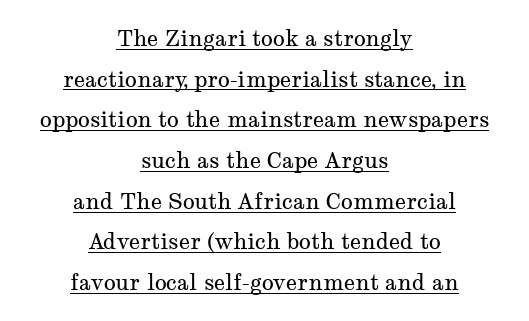
The image shows 22 px text type, upright; set centered, line spacing 1.85x, normal letter spacing, underlined.
